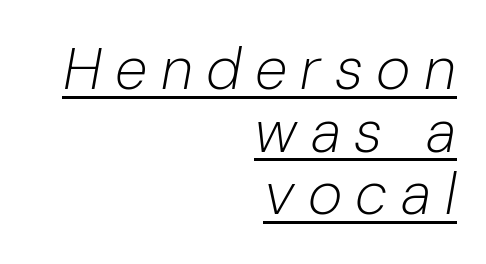
Q: Is the text bold? A: No.
Q: Is the text italic (slanted)? A: Yes, it leans right by about 10 degrees.
Q: Is the text underlined? A: Yes.
Q: How is the paragraph aligned? A: Right-aligned.
Q: Is the spacing between letters normal or unusually wide? A: Unusually wide.
Q: Is the spacing between lines tight, normal or loose? A: Tight.
Q: Width (condensed, normal, or wide)? A: Normal.
Q: Stroke contrast? A: Low.
Q: x-height? A: Medium.
Q: Monospaced? A: No.
